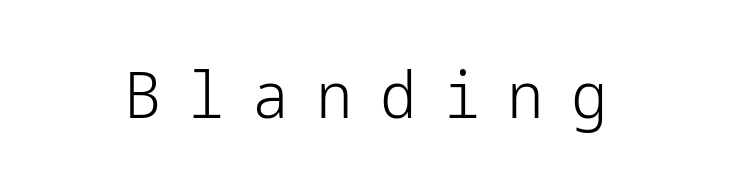
{"serif": "no", "italic": "no", "bold": "no", "weight": "light", "width": "normal", "stroke_contrast": "low", "x_height": "medium", "underline": "no", "letter_spacing": "wide", "letter_spacing_em": 0.42, "glyph_px": 65}
